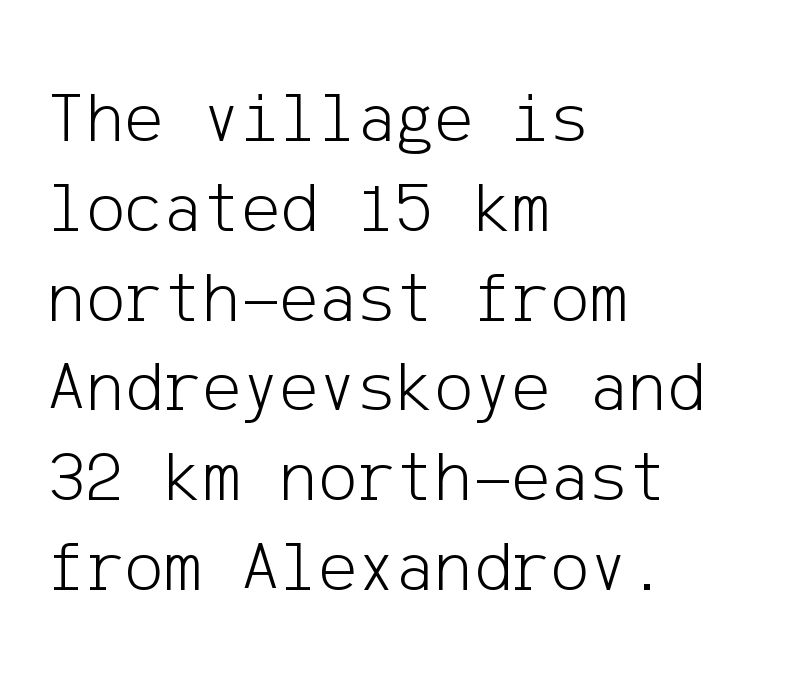
All the whitespace from short lines collects on the right. Is this a sans? Yes — the strokes have no serifs. This rendering features lettering with no underline. Standard letterfit; no display-style spreading of the glyphs. The characters are drawn with everyday or finer stroke widths.
